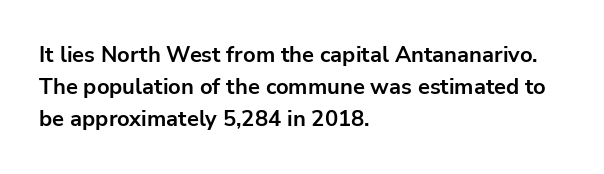
{"italic": "no", "bold": "yes", "underline": "no", "align": "left", "line_spacing": "normal", "line_spacing_ratio": 1.46, "letter_spacing": "normal", "letter_spacing_em": 0.0, "glyph_px": 22}
